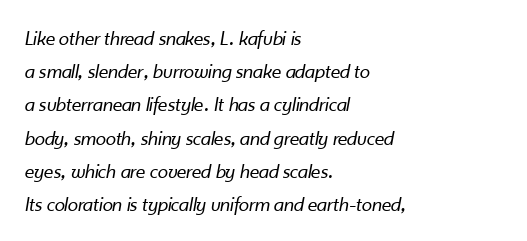
The typography opts for an oblique posture over an upright one. A light-to-regular cut is what we see here. A classic flush-left, rag-right setting is used for this passage. Glyph-to-glyph distance matches everyday printed text. The rows are spaced the way most documents space them. Letters rest on an invisible, unmarked baseline.
